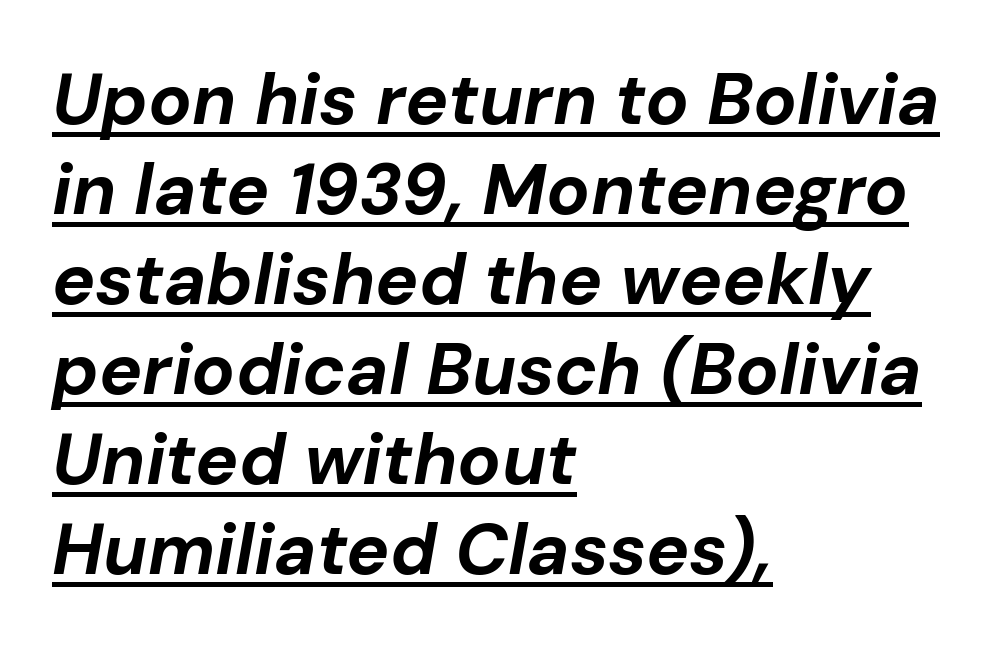
The image shows 72 px bold type, italic (leaning right); set left-aligned, normal line spacing (1.25x), normal letter spacing, underlined; low stroke contrast and a medium x-height.
